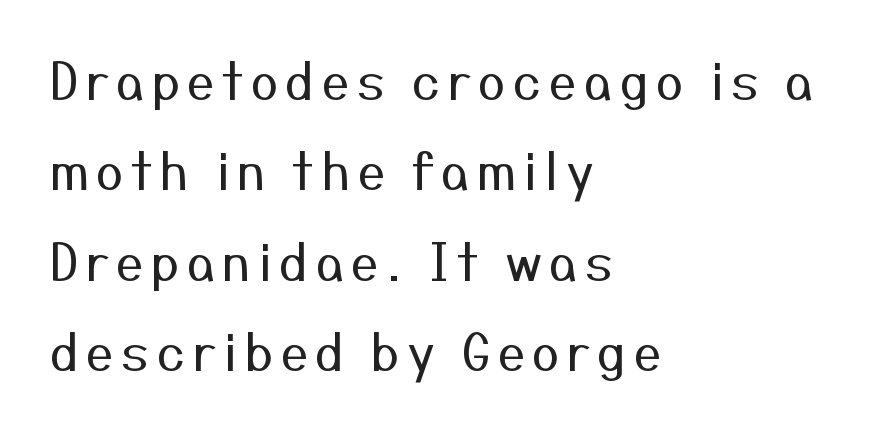
{"serif": "no", "italic": "no", "bold": "no", "weight": "regular", "width": "normal", "stroke_contrast": "medium", "x_height": "medium", "monospaced": "no", "underline": "no", "align": "left", "line_spacing_ratio": 1.81, "glyph_px": 50}
